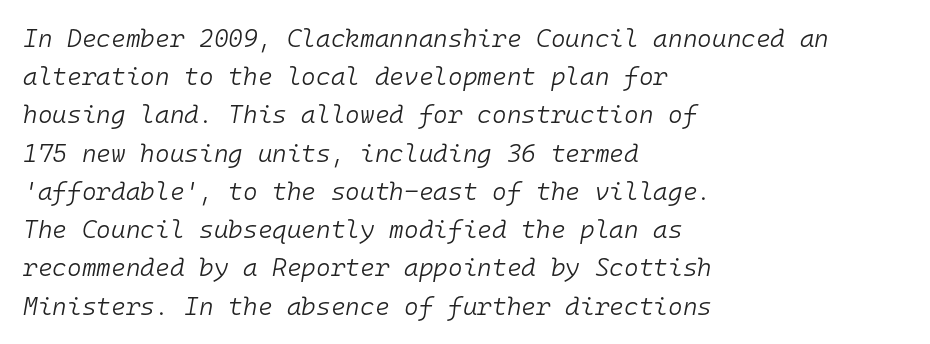
Q: Is the text bold? A: No.
Q: Is the text italic (slanted)? A: Yes, it leans right by about 10 degrees.
Q: Is the text underlined? A: No.
Q: How is the paragraph aligned? A: Left-aligned.
Q: Is the spacing between letters normal or unusually wide? A: Normal.
Q: Is the spacing between lines tight, normal or loose? A: Normal.
